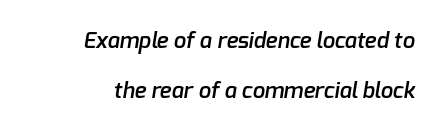
{"bold": "semi", "underline": "no", "line_spacing": "loose", "line_spacing_ratio": 2.29, "letter_spacing": "normal", "letter_spacing_em": 0.0, "glyph_px": 22}
